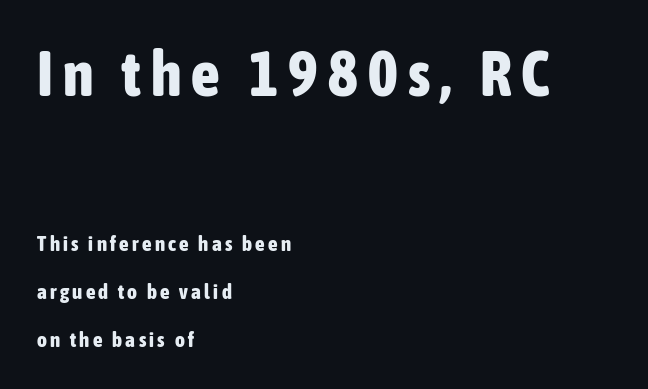
Q: Is the text bold? A: Yes.
Q: Is the text italic (slanted)? A: No, it is upright.
Q: Is the typeface a serif or a sans-serif typeface? A: Sans-serif.
Q: Is the text underlined? A: No.
Q: How is the paragraph aligned? A: Left-aligned.
Q: Is the spacing between lines tight, normal or loose? A: Loose.
Q: Which block of text is set in a larger size, the first (top) or the second (bottom)? A: The first (top) one.
Q: Width (condensed, normal, or wide)? A: Condensed.
Q: Stroke contrast? A: Low.
Q: x-height? A: Medium.
Q: Monospaced? A: No.
